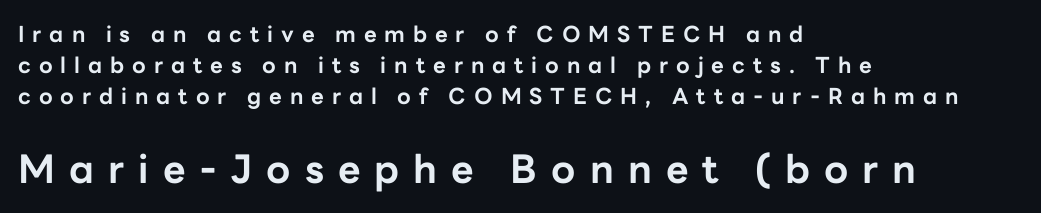
Q: Is the text bold? A: Yes.
Q: Is the text italic (slanted)? A: No, it is upright.
Q: Is the typeface a serif or a sans-serif typeface? A: Sans-serif.
Q: Is the text underlined? A: No.
Q: How is the paragraph aligned? A: Left-aligned.
Q: Is the spacing between letters normal or unusually wide? A: Unusually wide.
Q: Is the spacing between lines tight, normal or loose? A: Normal.
Q: Which block of text is set in a larger size, the first (top) or the second (bottom)? A: The second (bottom) one.
Q: Width (condensed, normal, or wide)? A: Normal.
Q: Stroke contrast? A: Low.
Q: x-height? A: Medium.
Q: Monospaced? A: No.
